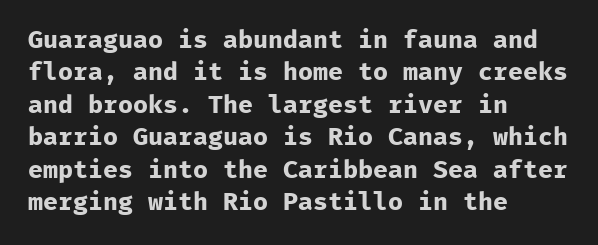
A typesetter would mark this as roman, not italic. The strokes are fattened all the way to bold. Beneath every word, the page is bare. The letters sit at their default tracking, neither squeezed nor spread. Notice how the passage keeps a crisp vertical edge on the left only. The lines sit at an ordinary, default distance from one another.
